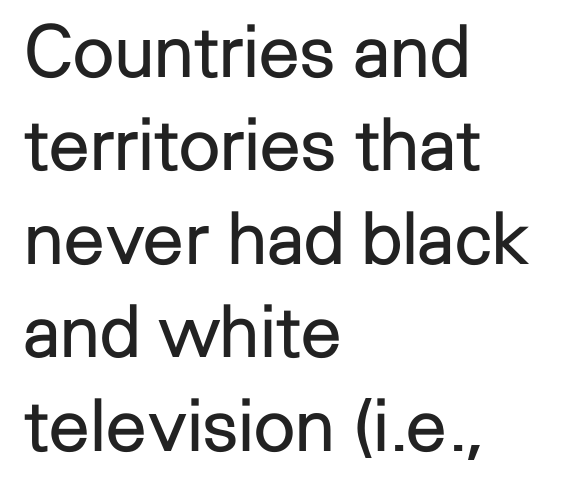
Q: Is the text bold? A: No.
Q: Is the text italic (slanted)? A: No, it is upright.
Q: Is the typeface a serif or a sans-serif typeface? A: Sans-serif.
Q: Is the text underlined? A: No.
Q: How is the paragraph aligned? A: Left-aligned.
Q: Is the spacing between letters normal or unusually wide? A: Normal.
Q: Is the spacing between lines tight, normal or loose? A: Normal.
Q: Width (condensed, normal, or wide)? A: Normal.
Q: Stroke contrast? A: Low.
Q: x-height? A: Medium.
Q: Monospaced? A: No.
